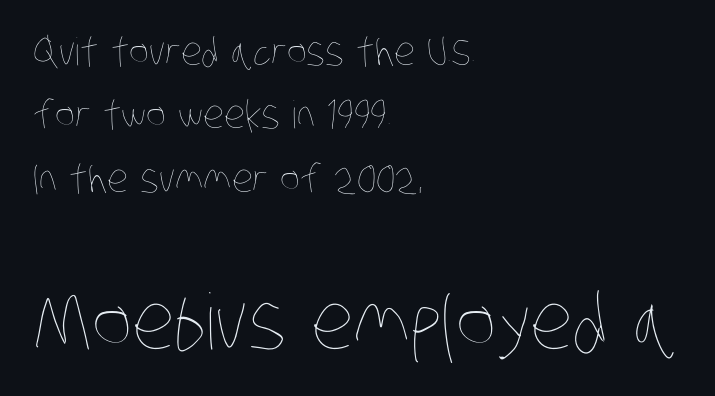
The image shows 77 px thin, condensed type; set left-aligned, normal line spacing (1.67x), normal letter spacing, not underlined; the second (bottom) block is 2.03x larger; low stroke contrast and a large x-height.
